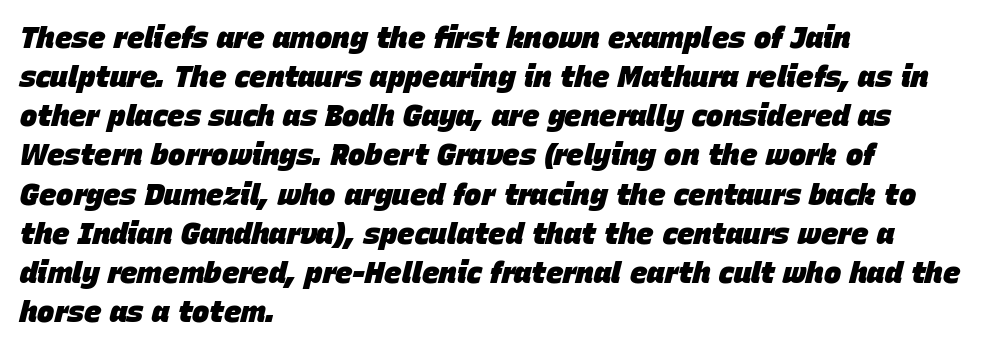
{"italic": "yes", "lean": "right", "slant_degrees": 15, "bold": "yes", "weight": "heavy", "width": "normal", "stroke_contrast": "low", "x_height": "large", "monospaced": "no", "underline": "no", "align": "left", "line_spacing": "normal", "line_spacing_ratio": 1.35, "letter_spacing": "normal", "letter_spacing_em": 0.0, "glyph_px": 29}
